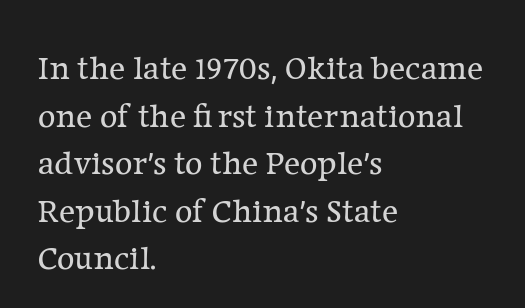
{"serif": "yes", "italic": "no", "bold": "no", "weight": "regular", "width": "normal", "stroke_contrast": "low", "x_height": "medium", "monospaced": "no", "underline": "no", "align": "left", "line_spacing": "normal", "line_spacing_ratio": 1.4, "letter_spacing": "normal", "letter_spacing_em": 0.0, "glyph_px": 34}
